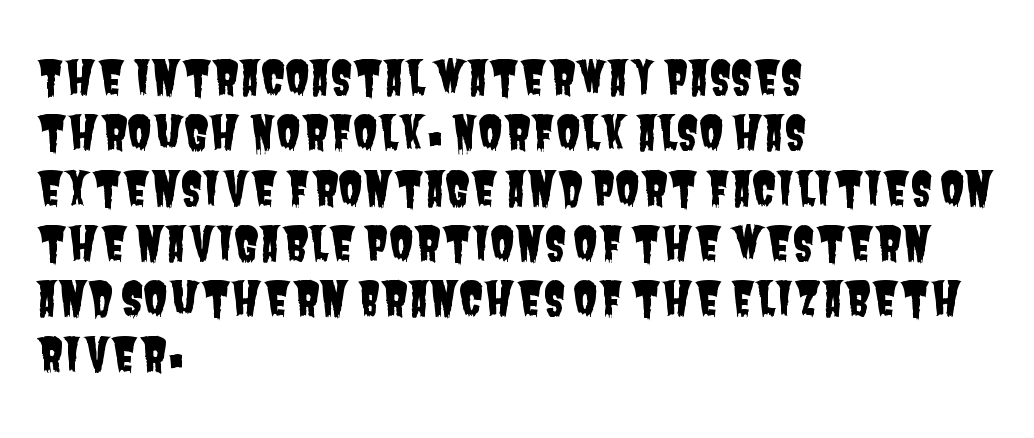
Q: Is the typeface a serif or a sans-serif typeface? A: Sans-serif.
Q: Is the text underlined? A: No.
Q: How is the paragraph aligned? A: Left-aligned.
Q: Is the spacing between letters normal or unusually wide? A: Normal.
Q: Width (condensed, normal, or wide)? A: Condensed.
Q: Stroke contrast? A: Low.
Q: x-height? A: Large.
Q: Monospaced? A: No.
